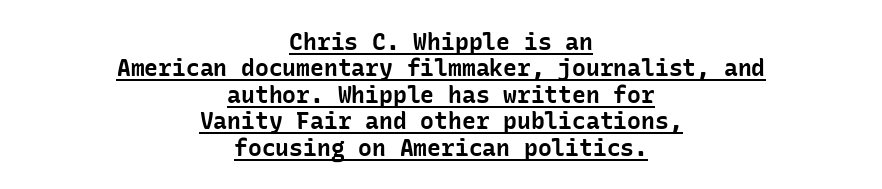
{"italic": "no", "bold": "yes", "underline": "yes", "align": "center", "line_spacing": "tight", "line_spacing_ratio": 1.15, "letter_spacing": "normal", "letter_spacing_em": 0.0, "glyph_px": 23}
